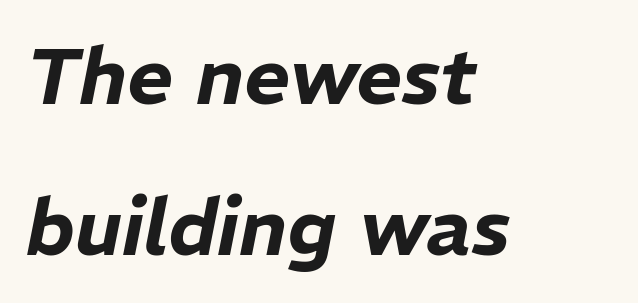
{"italic": "yes", "lean": "right", "slant_degrees": 11, "width": "normal", "stroke_contrast": "low", "x_height": "medium", "monospaced": "no", "underline": "no", "align": "left", "line_spacing": "loose", "line_spacing_ratio": 1.91, "letter_spacing": "normal", "letter_spacing_em": 0.0, "glyph_px": 79}
